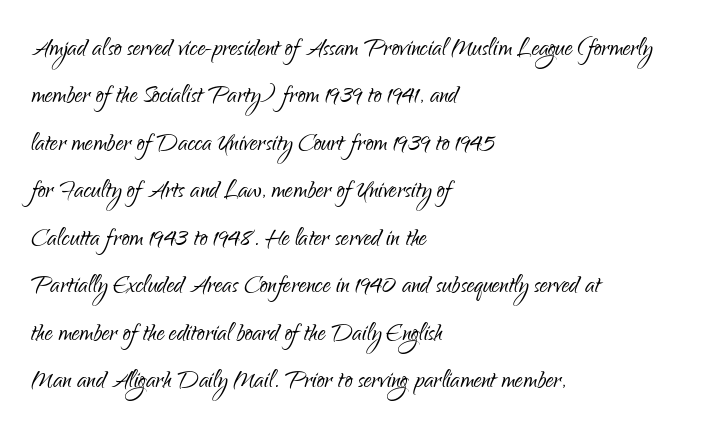
Inter-character spacing is left at the font's built-in metrics. These lines sit exactly where default settings would place them. Grotesque or geometric, the face here clearly has no serifs. This reads as an unemphasized weight, regular at the heaviest. The glyphs are unaccompanied by any horizontal stroke below them.
